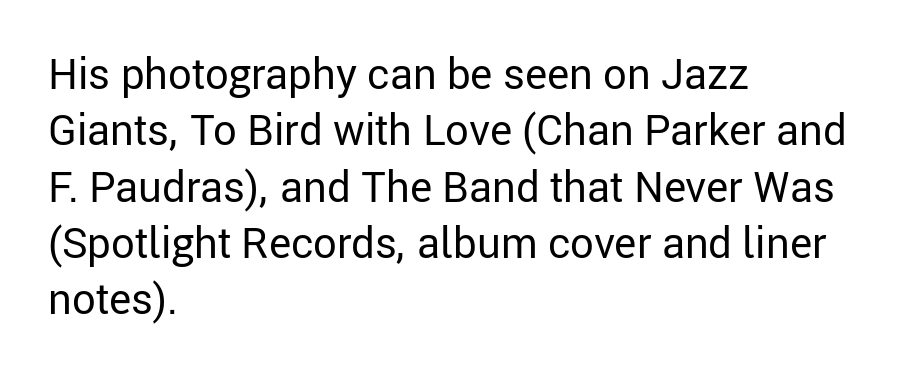
Examine the stroke ends and you'll find no serifs. A typesetter would call this proportional, since set widths differ per character. Lines of text with bare space underneath. In terms of letterspacing, this is plain default setting. One glance says typical: line gaps are just what's usual.
